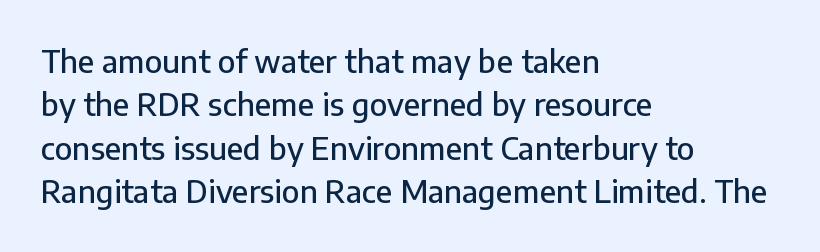
The image shows 31 px sans-serif type, upright; set left-aligned, normal line spacing (1.4x), normal letter spacing, not underlined; low stroke contrast and a medium x-height.
